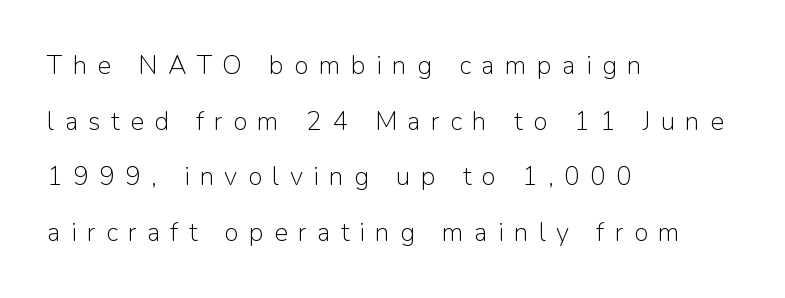
The image shows 26 px text type, upright; set left-aligned, loose line spacing (2.14x), unusually wide letter spacing (+0.4 em), not underlined.
